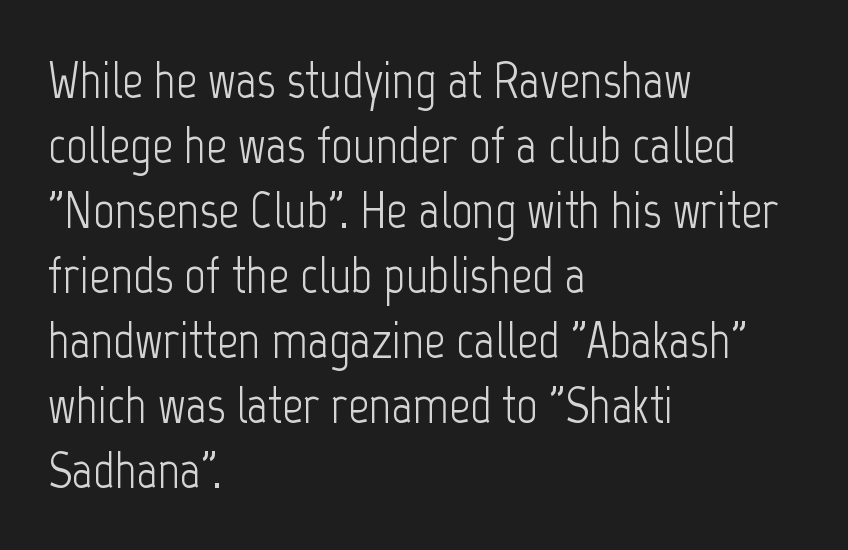
Q: Is the text bold? A: No.
Q: Is the text italic (slanted)? A: No, it is upright.
Q: Is the typeface a serif or a sans-serif typeface? A: Sans-serif.
Q: Is the text underlined? A: No.
Q: How is the paragraph aligned? A: Left-aligned.
Q: Is the spacing between letters normal or unusually wide? A: Normal.
Q: Is the spacing between lines tight, normal or loose? A: Normal.
Q: Width (condensed, normal, or wide)? A: Condensed.
Q: Stroke contrast? A: Low.
Q: x-height? A: Medium.
Q: Monospaced? A: No.
